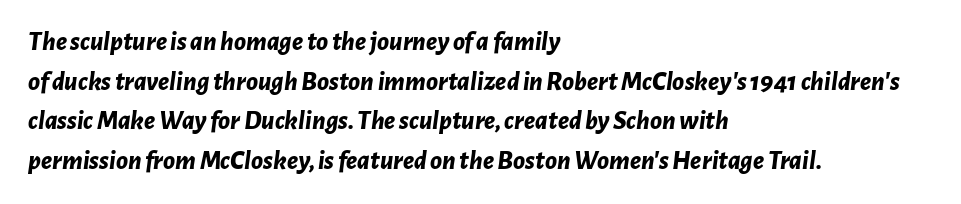
{"italic": "yes", "lean": "right", "slant_degrees": 7, "bold": "yes", "underline": "no", "align": "left", "line_spacing": "normal", "line_spacing_ratio": 1.47, "letter_spacing": "normal", "letter_spacing_em": 0.0, "glyph_px": 27}
